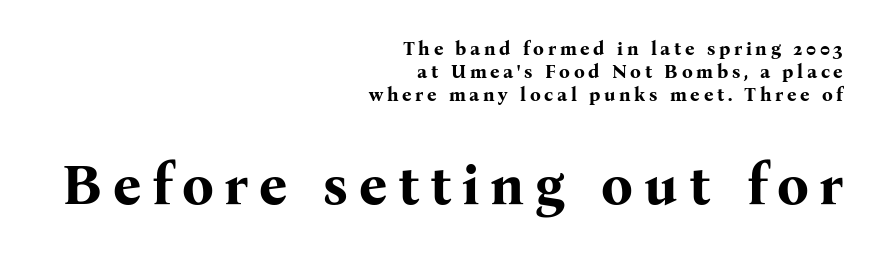
Q: Is the text bold? A: Yes.
Q: Is the text italic (slanted)? A: No, it is upright.
Q: Is the typeface a serif or a sans-serif typeface? A: Serif.
Q: Is the text underlined? A: No.
Q: How is the paragraph aligned? A: Right-aligned.
Q: Which block of text is set in a larger size, the first (top) or the second (bottom)? A: The second (bottom) one.
Q: Width (condensed, normal, or wide)? A: Normal.
Q: Stroke contrast? A: Medium.
Q: x-height? A: Medium.
Q: Monospaced? A: No.
